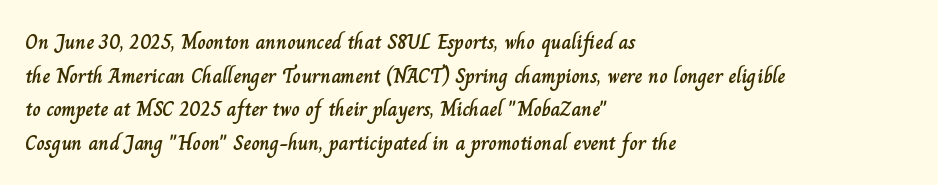
Q: Is the text italic (slanted)? A: Yes.
Q: Is the text underlined? A: No.
Q: How is the paragraph aligned? A: Left-aligned.
Q: Is the spacing between letters normal or unusually wide? A: Normal.
Q: Is the spacing between lines tight, normal or loose? A: Normal.
